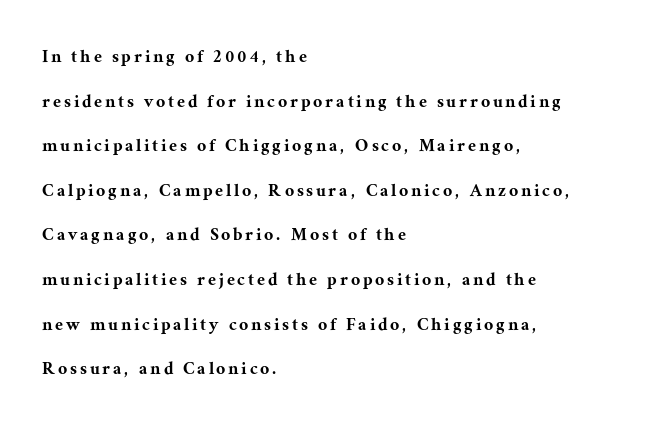
{"italic": "no", "underline": "no", "align": "left", "line_spacing": "loose", "line_spacing_ratio": 2.23, "glyph_px": 20}
